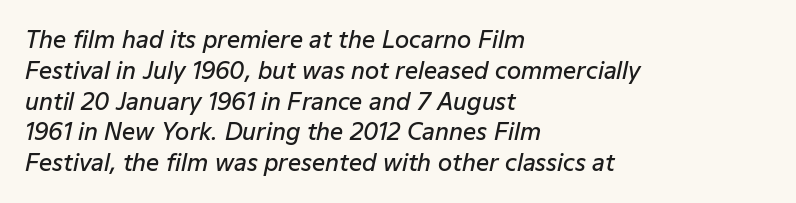
Q: Is the text bold? A: Semi-bold.
Q: Is the text italic (slanted)? A: Yes, it leans right by about 12 degrees.
Q: Is the text underlined? A: No.
Q: How is the paragraph aligned? A: Left-aligned.
Q: Is the spacing between letters normal or unusually wide? A: Normal.
Q: Is the spacing between lines tight, normal or loose? A: Normal.
